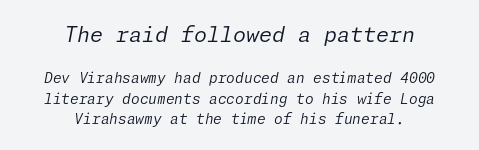
Q: Is the text bold? A: No.
Q: Is the text italic (slanted)? A: Yes, it leans right by about 11 degrees.
Q: Is the text underlined? A: No.
Q: How is the paragraph aligned? A: Centered.
Q: Is the spacing between letters normal or unusually wide? A: Normal.
Q: Is the spacing between lines tight, normal or loose? A: Normal.
Q: Which block of text is set in a larger size, the first (top) or the second (bottom)? A: The first (top) one.
